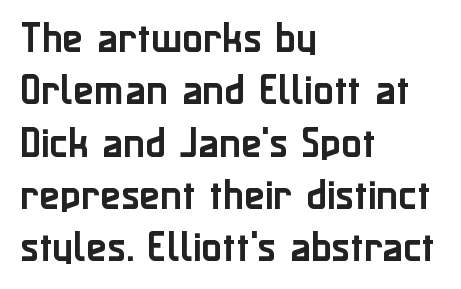
Q: Is the text italic (slanted)? A: No, it is upright.
Q: Is the typeface a serif or a sans-serif typeface? A: Sans-serif.
Q: Is the text underlined? A: No.
Q: How is the paragraph aligned? A: Left-aligned.
Q: Is the spacing between letters normal or unusually wide? A: Normal.
Q: Is the spacing between lines tight, normal or loose? A: Normal.
Q: Width (condensed, normal, or wide)? A: Normal.
Q: Stroke contrast? A: Low.
Q: x-height? A: Medium.
Q: Monospaced? A: No.
